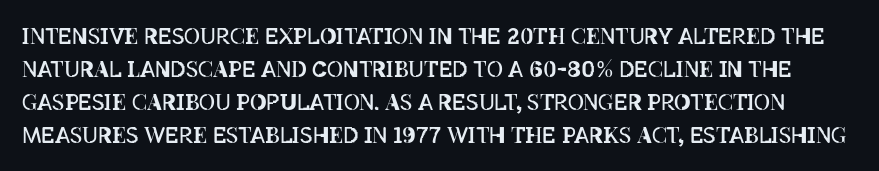
The image shows 22 px text type, upright; set normal line spacing (1.5x), normal letter spacing, not underlined.
